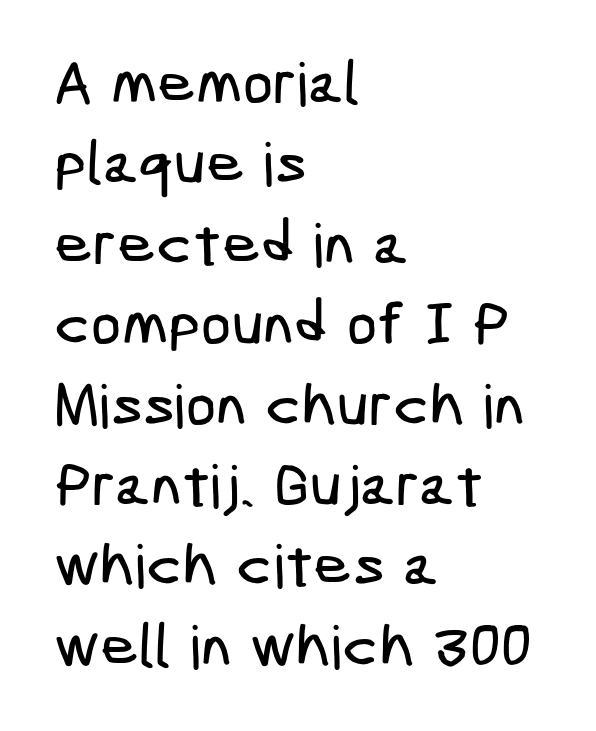
The image shows 60 px condensed sans-serif type; set left-aligned, normal line spacing (1.34x), normal letter spacing, not underlined; low stroke contrast and a medium x-height.
